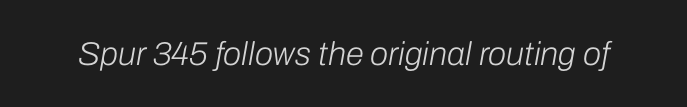
Character widths vary here, with narrow letters taking less room than wide ones. The gaps between neighbouring characters are ordinary and unremarkable. Italic? Definitely — the glyphs are oblique. No chunkiness to these letters — they're not bold. Words float on clear page, feet unadorned.
